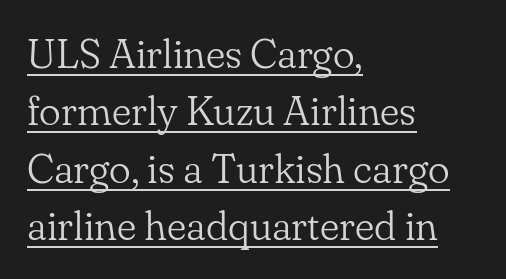
Q: Is the text bold? A: No.
Q: Is the text italic (slanted)? A: No, it is upright.
Q: Is the typeface a serif or a sans-serif typeface? A: Serif.
Q: Is the text underlined? A: Yes.
Q: How is the paragraph aligned? A: Left-aligned.
Q: Is the spacing between letters normal or unusually wide? A: Normal.
Q: Is the spacing between lines tight, normal or loose? A: Normal.
Q: Width (condensed, normal, or wide)? A: Normal.
Q: Stroke contrast? A: Low.
Q: x-height? A: Small.
Q: Monospaced? A: No.
